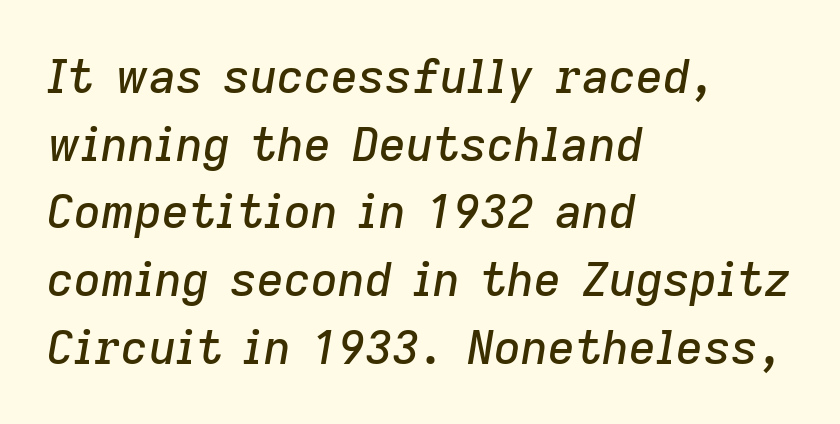
{"italic": "yes", "lean": "right", "slant_degrees": 9, "width": "normal", "stroke_contrast": "low", "x_height": "medium", "monospaced": "no", "underline": "no", "align": "left", "line_spacing": "normal", "line_spacing_ratio": 1.44, "letter_spacing": "normal", "letter_spacing_em": 0.0, "glyph_px": 47}
